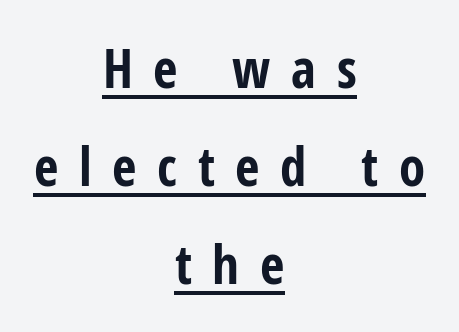
Q: Is the text bold? A: Yes.
Q: Is the text italic (slanted)? A: No, it is upright.
Q: Is the typeface a serif or a sans-serif typeface? A: Sans-serif.
Q: Is the text underlined? A: Yes.
Q: How is the paragraph aligned? A: Centered.
Q: Is the spacing between letters normal or unusually wide? A: Unusually wide.
Q: Width (condensed, normal, or wide)? A: Condensed.
Q: Stroke contrast? A: Low.
Q: x-height? A: Medium.
Q: Monospaced? A: No.
